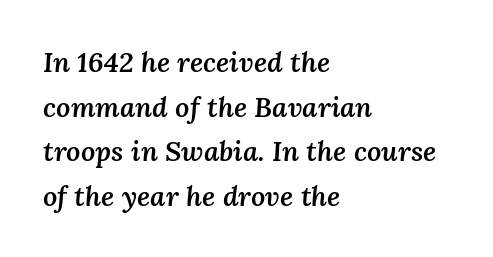
Q: Is the text bold? A: Semi-bold.
Q: Is the text italic (slanted)? A: Yes, it leans right by about 3 degrees.
Q: Is the text underlined? A: No.
Q: How is the paragraph aligned? A: Left-aligned.
Q: Is the spacing between letters normal or unusually wide? A: Normal.
Q: Is the spacing between lines tight, normal or loose? A: Normal.
Q: Width (condensed, normal, or wide)? A: Normal.
Q: Stroke contrast? A: Medium.
Q: x-height? A: Medium.
Q: Monospaced? A: No.
